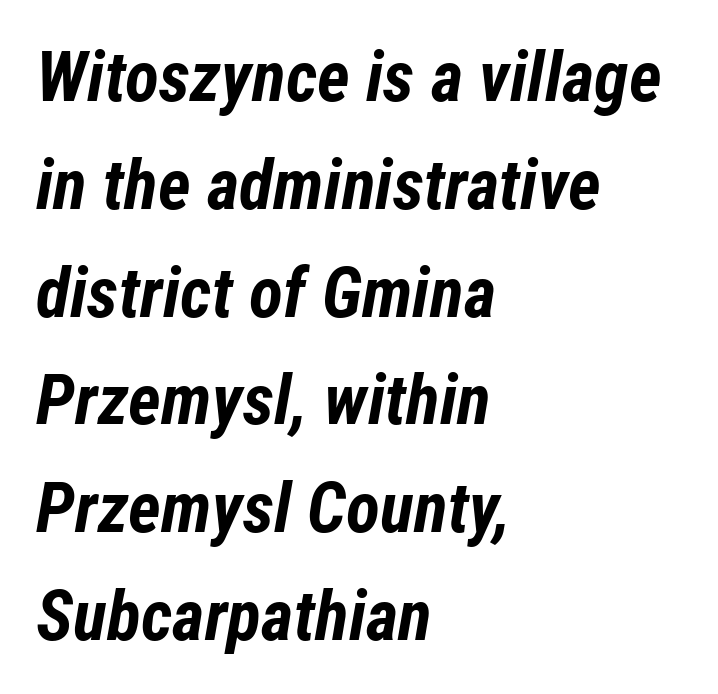
{"italic": "yes", "lean": "right", "slant_degrees": 12, "bold": "yes", "weight": "bold", "width": "condensed", "stroke_contrast": "low", "x_height": "medium", "monospaced": "no", "underline": "no", "align": "left", "line_spacing": "normal", "line_spacing_ratio": 1.54, "letter_spacing": "normal", "letter_spacing_em": 0.0, "glyph_px": 70}
